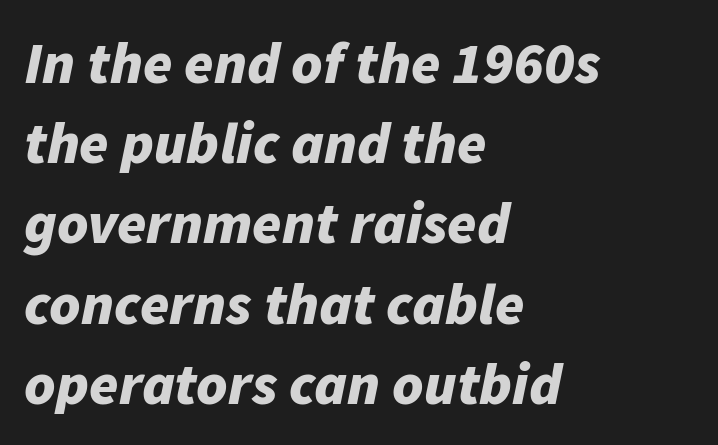
The designer left line spacing at the default. Reading down the block, your eye returns to a fixed left position each line. Is the type bold? Yes — the strokes are clearly thick and heavy. No word sits above an underline.
